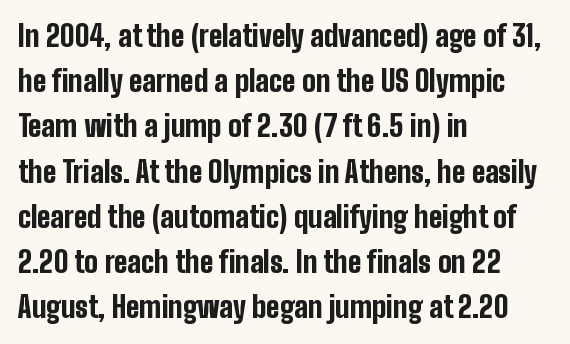
{"serif": "no", "italic": "no", "bold": "yes", "weight": "bold", "width": "condensed", "stroke_contrast": "low", "x_height": "medium", "monospaced": "no", "underline": "no", "align": "left", "line_spacing": "normal", "line_spacing_ratio": 1.56, "letter_spacing": "normal", "letter_spacing_em": 0.0, "glyph_px": 29}
